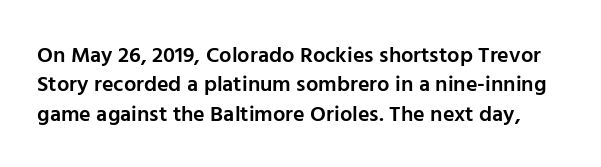
{"italic": "no", "bold": "semi", "underline": "no", "line_spacing": "normal", "line_spacing_ratio": 1.33, "letter_spacing": "normal", "letter_spacing_em": 0.0, "glyph_px": 22}
